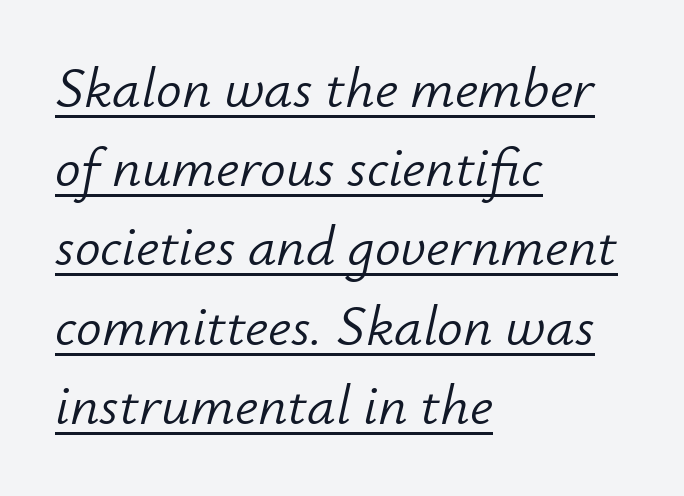
{"italic": "yes", "lean": "right", "slant_degrees": 12, "bold": "no", "weight": "light", "width": "normal", "stroke_contrast": "low", "x_height": "small", "monospaced": "no", "underline": "yes", "align": "left", "line_spacing": "normal", "line_spacing_ratio": 1.39, "letter_spacing": "normal", "letter_spacing_em": 0.0, "glyph_px": 57}
